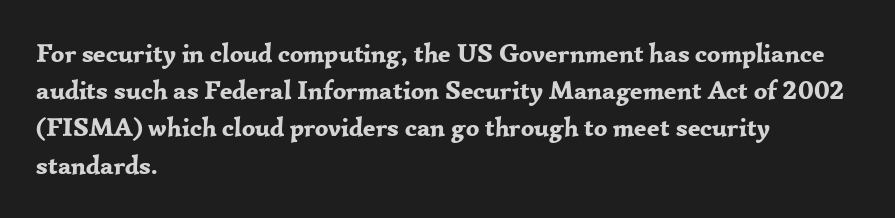
Notice how descenders clear the ascenders below comfortably — that's standard leading. Compared with an ordinary text face, these strokes are far heavier — a full bold. Compared with typical body copy, the letter spacing here is the same. Italic: no, the glyphs are upright roman. The rag falls on the right side of this text block. Descenders hang freely into open space.
